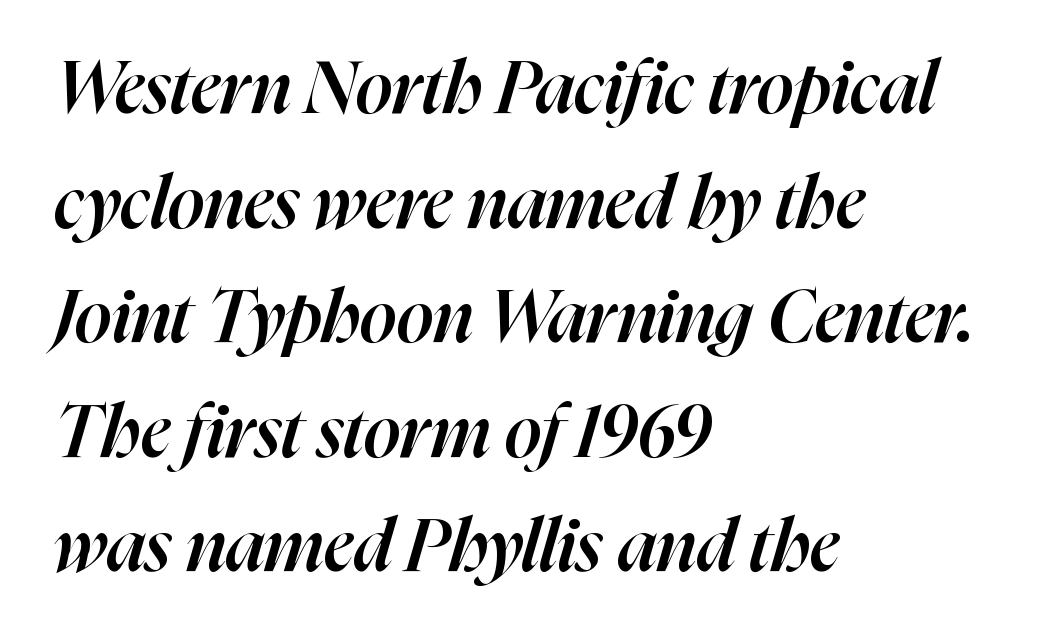
Q: Is the text bold? A: Semi-bold.
Q: Is the text italic (slanted)? A: Yes, it leans right by about 16 degrees.
Q: Is the text underlined? A: No.
Q: How is the paragraph aligned? A: Left-aligned.
Q: Is the spacing between letters normal or unusually wide? A: Normal.
Q: Is the spacing between lines tight, normal or loose? A: Normal.
Q: Width (condensed, normal, or wide)? A: Normal.
Q: Stroke contrast? A: High.
Q: x-height? A: Medium.
Q: Monospaced? A: No.
